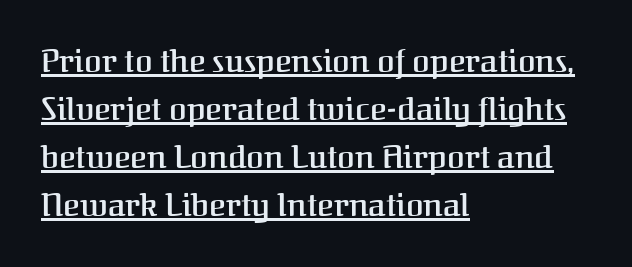
Q: Is the text bold? A: Semi-bold.
Q: Is the text italic (slanted)? A: No, it is upright.
Q: Is the typeface a serif or a sans-serif typeface? A: Serif.
Q: Is the text underlined? A: Yes.
Q: How is the paragraph aligned? A: Left-aligned.
Q: Is the spacing between letters normal or unusually wide? A: Normal.
Q: Is the spacing between lines tight, normal or loose? A: Normal.
Q: Width (condensed, normal, or wide)? A: Normal.
Q: Stroke contrast? A: Medium.
Q: x-height? A: Medium.
Q: Monospaced? A: No.
